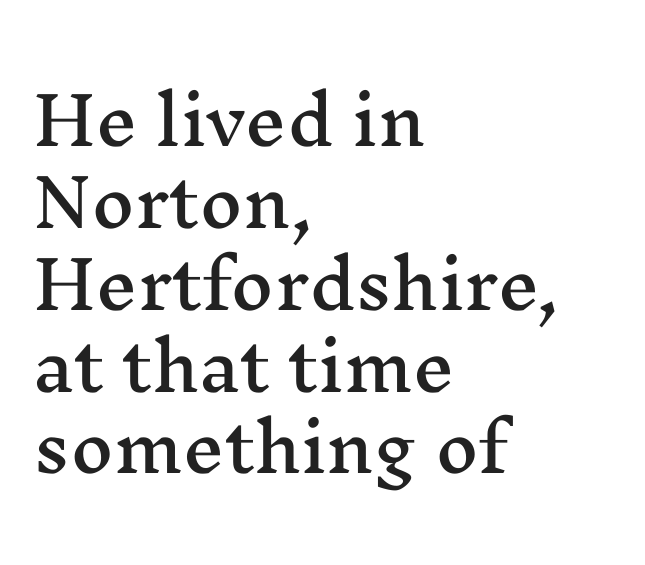
Decoration check: the copy has no underline. Each letter keeps its own natural width here, so spacing adapts to shape. The gaps between neighbouring characters are ordinary and unremarkable. Italic? Not at all — the glyphs are vertical. This rendering employs a face with finishing strokes, i.e., a serif.
